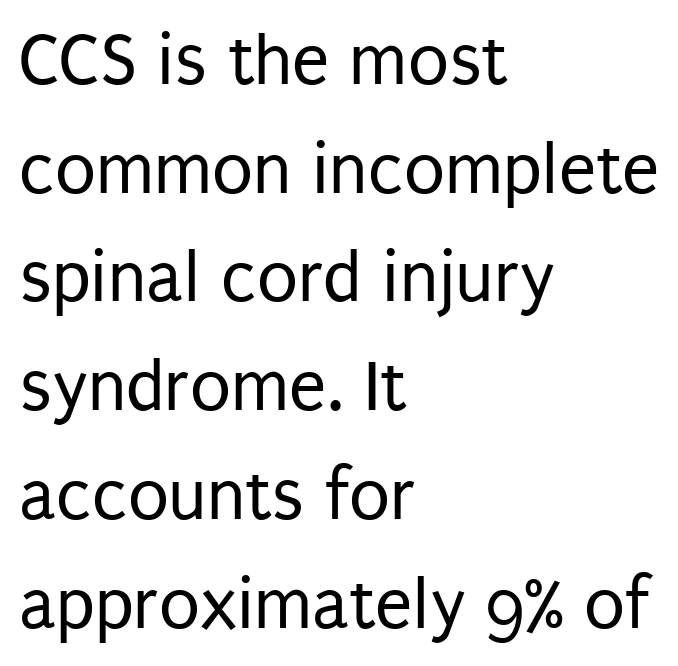
Left-aligned paragraph, ragged on the right. Posture: straight, roman, zero tilt. The designer left line spacing at the default. The baseline area is clear. The strokes are not fattened; the text isn't bold. To sum up the face: it is a sans, with no serifs.
